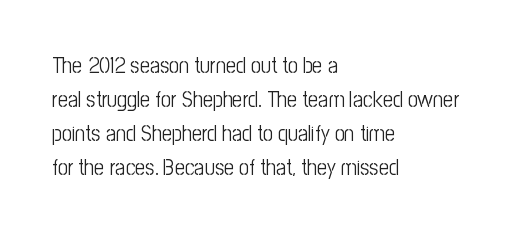
Q: Is the text bold? A: No.
Q: Is the text italic (slanted)? A: No, it is upright.
Q: Is the text underlined? A: No.
Q: How is the paragraph aligned? A: Left-aligned.
Q: Is the spacing between letters normal or unusually wide? A: Normal.
Q: Is the spacing between lines tight, normal or loose? A: Normal.
